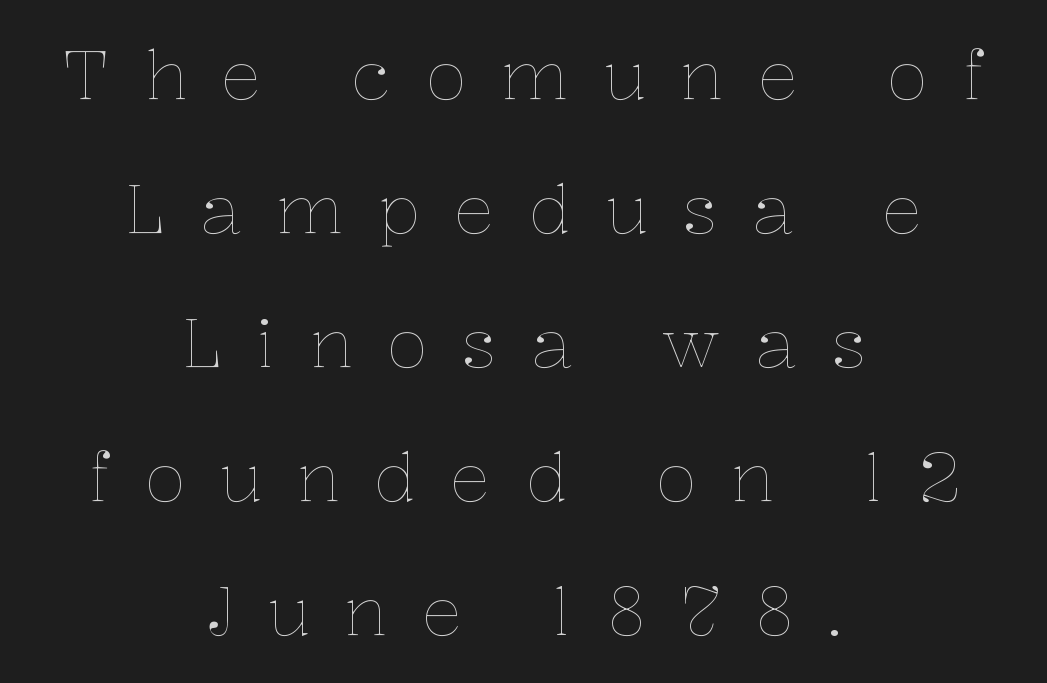
Q: Is the text bold? A: No.
Q: Is the text italic (slanted)? A: No, it is upright.
Q: Is the text underlined? A: No.
Q: How is the paragraph aligned? A: Centered.
Q: Is the spacing between letters normal or unusually wide? A: Unusually wide.
Q: Is the spacing between lines tight, normal or loose? A: Loose.
Q: Width (condensed, normal, or wide)? A: Normal.
Q: Stroke contrast? A: Low.
Q: x-height? A: Medium.
Q: Monospaced? A: No.
